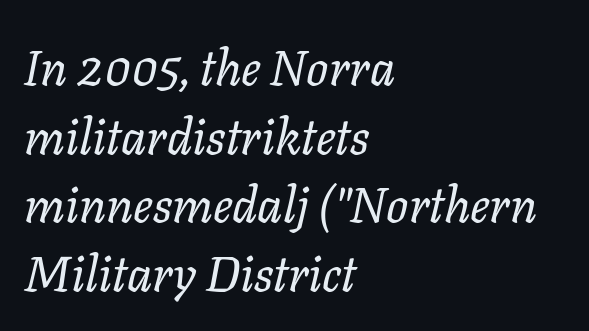
The image shows 49 px regular-weight type, italic (leaning right); set left-aligned, normal line spacing (1.4x), normal letter spacing, not underlined; low stroke contrast and a medium x-height.
